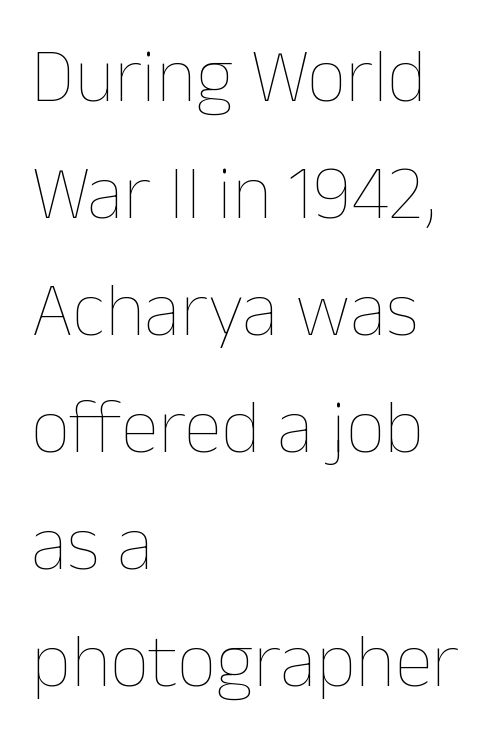
The image shows 77 px thin type, upright; set left-aligned, normal line spacing (1.52x), normal letter spacing, not underlined; low stroke contrast and a medium x-height.
